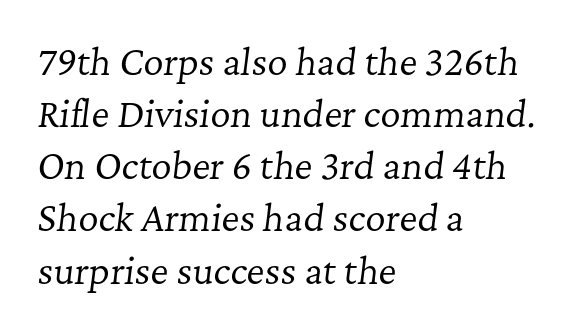
Q: Is the text bold? A: No.
Q: Is the text italic (slanted)? A: Yes, it leans right by about 7 degrees.
Q: Is the typeface a serif or a sans-serif typeface? A: Serif.
Q: Is the text underlined? A: No.
Q: How is the paragraph aligned? A: Left-aligned.
Q: Is the spacing between letters normal or unusually wide? A: Normal.
Q: Is the spacing between lines tight, normal or loose? A: Normal.
Q: Width (condensed, normal, or wide)? A: Normal.
Q: Stroke contrast? A: Low.
Q: x-height? A: Medium.
Q: Monospaced? A: No.
